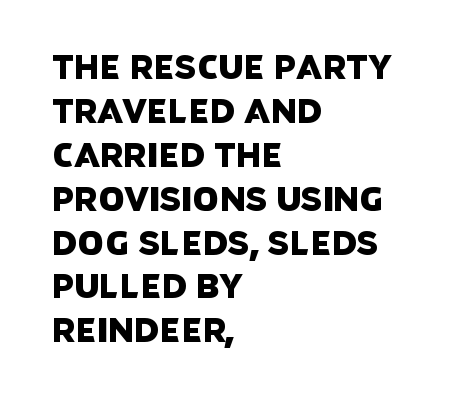
Q: Is the typeface a serif or a sans-serif typeface? A: Sans-serif.
Q: Is the text underlined? A: No.
Q: How is the paragraph aligned? A: Left-aligned.
Q: Is the spacing between letters normal or unusually wide? A: Normal.
Q: Is the spacing between lines tight, normal or loose? A: Normal.
Q: Width (condensed, normal, or wide)? A: Normal.
Q: Stroke contrast? A: Low.
Q: x-height? A: Large.
Q: Monospaced? A: No.
